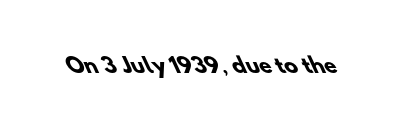
{"bold": "yes", "underline": "no", "letter_spacing": "normal", "letter_spacing_em": 0.0, "glyph_px": 20}
